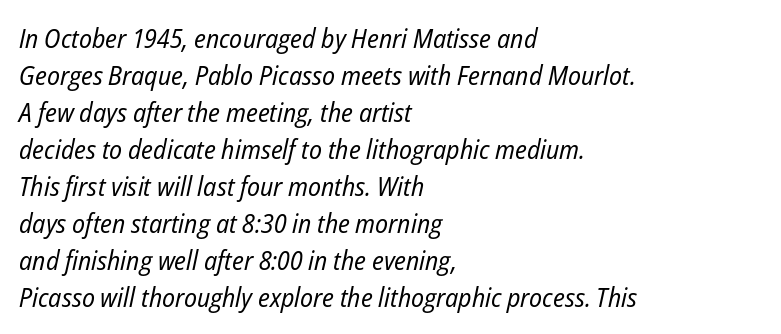
Honestly, the letter spacing is just normal — you wouldn't notice it. These glyphs show unthickened strokes, regular width or finer. The glyphs look as if they've been sheared to an angle. Underline: absent. The compositor pushed each line to the left boundary. The space between consecutive lines is moderate.
